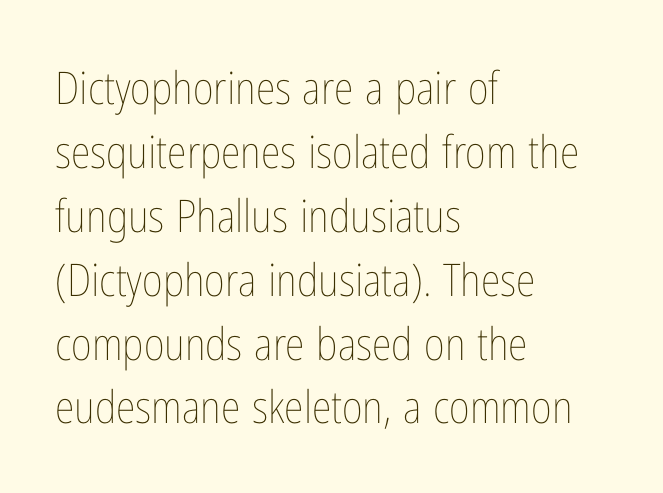
{"italic": "no", "bold": "no", "weight": "thin", "width": "condensed", "stroke_contrast": "low", "x_height": "medium", "monospaced": "no", "underline": "no", "align": "left", "line_spacing": "normal", "line_spacing_ratio": 1.42, "letter_spacing": "normal", "letter_spacing_em": 0.0, "glyph_px": 45}
